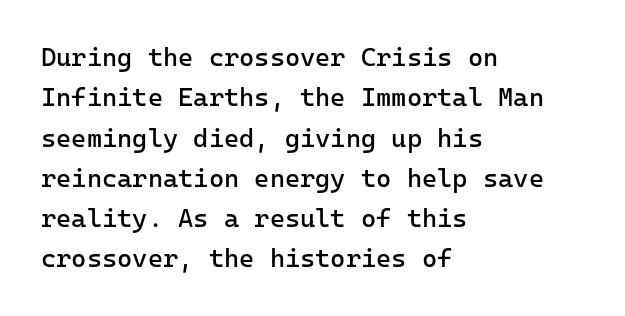
The image shows 26 px text type, upright; set left-aligned, normal line spacing (1.55x), normal letter spacing, not underlined.
